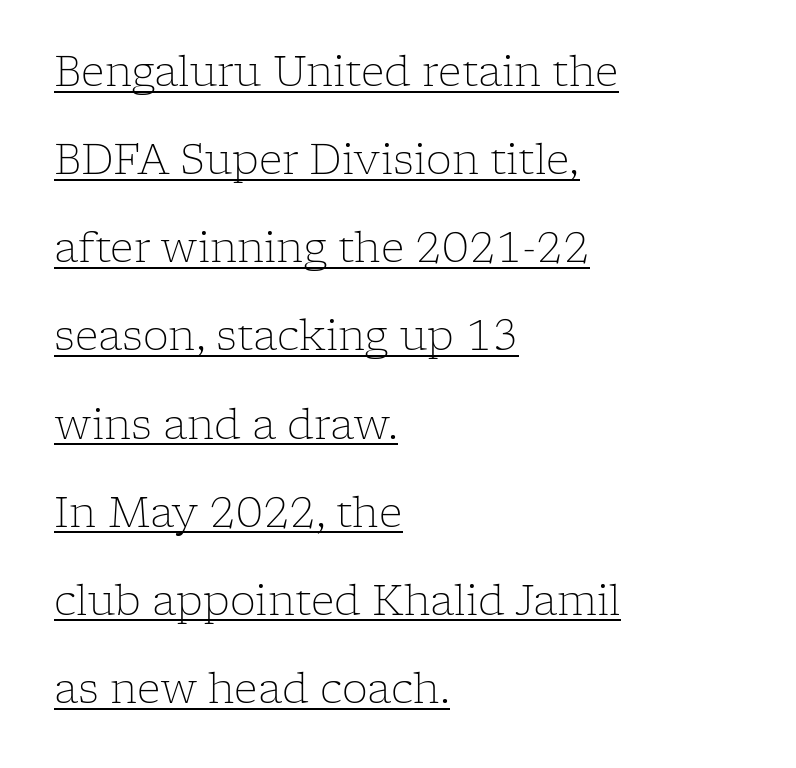
The lettering stays uniformly vertical, giving the passage a roman look. The font family rendered here belongs to the serif group. How would I describe the line gaps? Wide and relaxed. The lettering is marked with a stroke running underneath it. This sample uses plain, unmodified letter spacing. Spacing verdict: proportional, widths tailored to each character.
